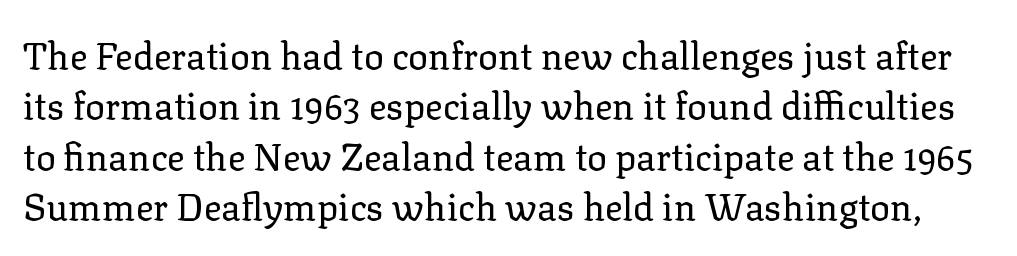
The image shows 37 px regular-weight serif type, upright; set normal line spacing (1.36x), normal letter spacing, not underlined; low stroke contrast and a medium x-height.
